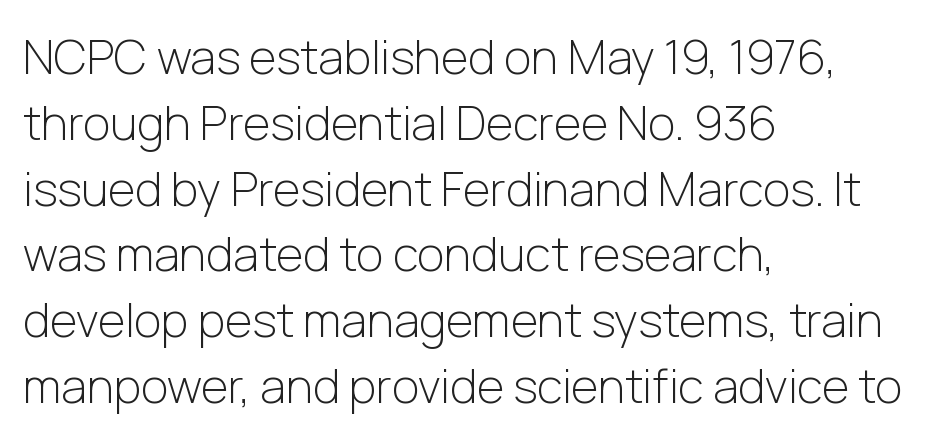
{"serif": "no", "italic": "no", "bold": "no", "weight": "light", "width": "normal", "stroke_contrast": "low", "x_height": "medium", "monospaced": "no", "underline": "no", "align": "left", "line_spacing": "normal", "line_spacing_ratio": 1.4, "letter_spacing": "normal", "letter_spacing_em": 0.0, "glyph_px": 47}
